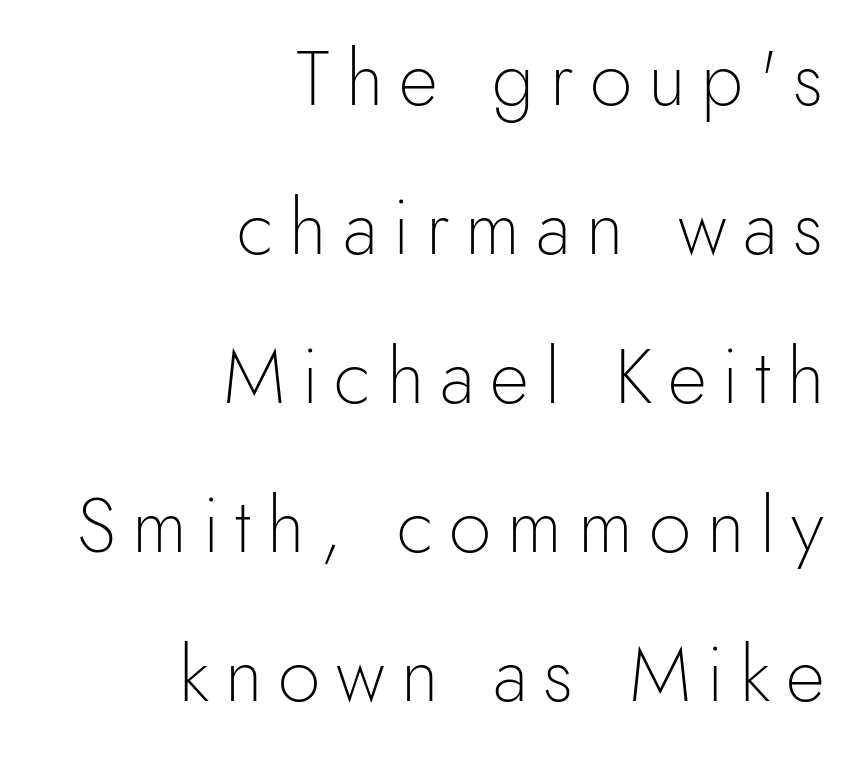
{"serif": "no", "italic": "no", "bold": "no", "weight": "light", "width": "normal", "x_height": "small", "monospaced": "no", "underline": "no", "align": "right", "line_spacing": "loose", "line_spacing_ratio": 1.96, "letter_spacing": "wide", "letter_spacing_em": 0.21, "glyph_px": 76}
